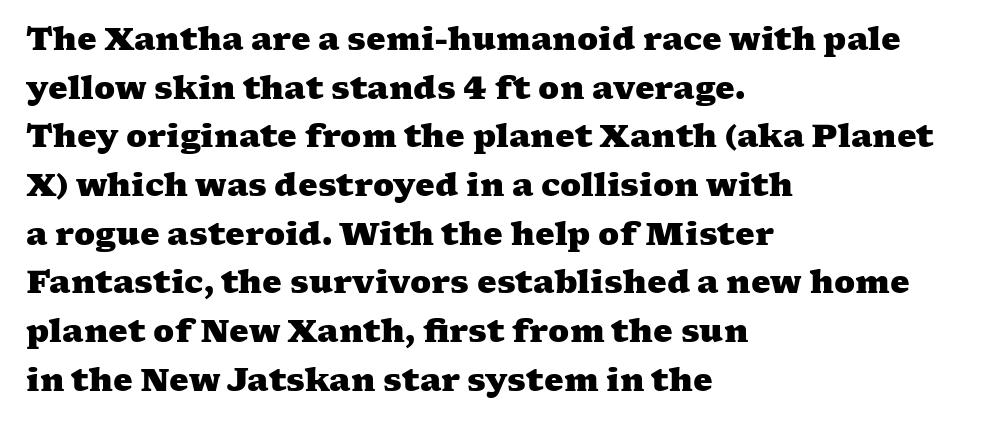
Q: Is the text bold? A: Yes.
Q: Is the typeface a serif or a sans-serif typeface? A: Serif.
Q: Is the text underlined? A: No.
Q: How is the paragraph aligned? A: Left-aligned.
Q: Is the spacing between letters normal or unusually wide? A: Normal.
Q: Is the spacing between lines tight, normal or loose? A: Normal.
Q: Width (condensed, normal, or wide)? A: Wide.
Q: Stroke contrast? A: Medium.
Q: x-height? A: Medium.
Q: Monospaced? A: No.
